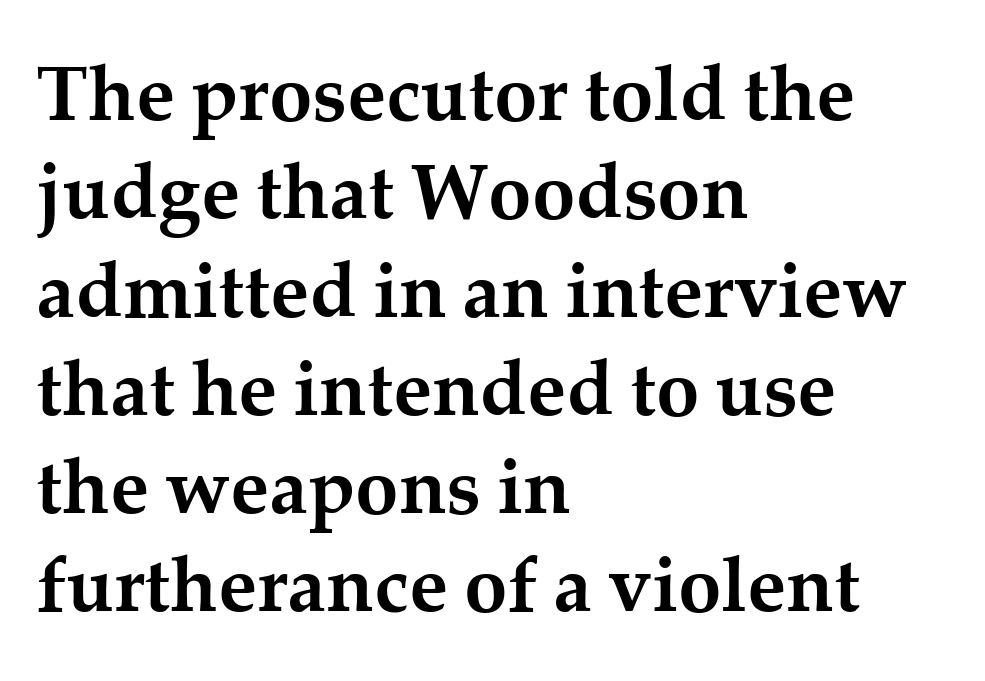
The image shows 78 px semibold serif type, upright; set left-aligned, normal line spacing (1.26x), normal letter spacing, not underlined; medium stroke contrast and a medium x-height.
